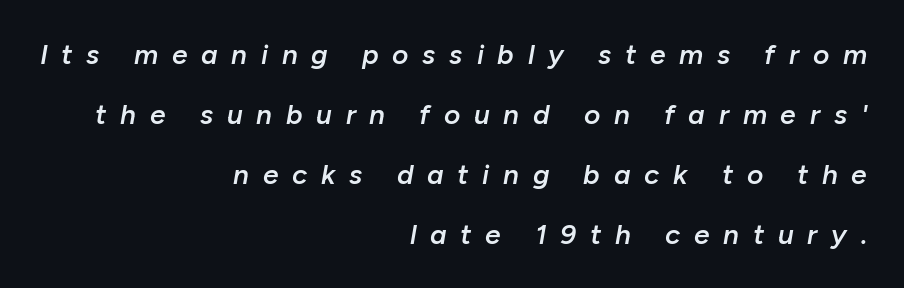
The image shows 28 px semibold type, italic (leaning right); set right-aligned, loose line spacing (2.14x), unusually wide letter spacing (+0.49 em), not underlined; low stroke contrast and a medium x-height.
